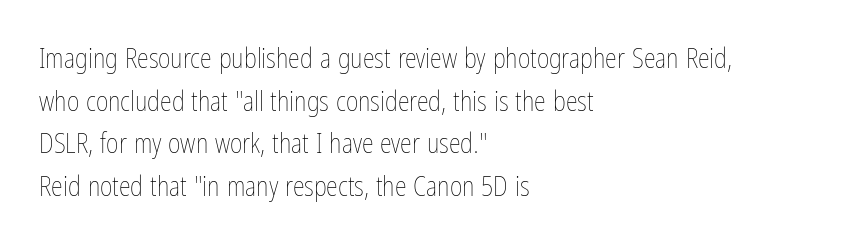
The ragged edge is on the right, which tells us the setting is flush left. Vertical strokes here are truly vertical. Heaviness? Minimal to ordinary, like unemphasized prose. Lines of text with bare space underneath.
